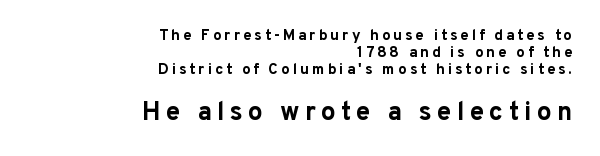
Q: Is the text bold? A: Yes.
Q: Is the text italic (slanted)? A: No, it is upright.
Q: Is the text underlined? A: No.
Q: How is the paragraph aligned? A: Right-aligned.
Q: Is the spacing between letters normal or unusually wide? A: Unusually wide.
Q: Is the spacing between lines tight, normal or loose? A: Tight.
Q: Which block of text is set in a larger size, the first (top) or the second (bottom)? A: The second (bottom) one.
